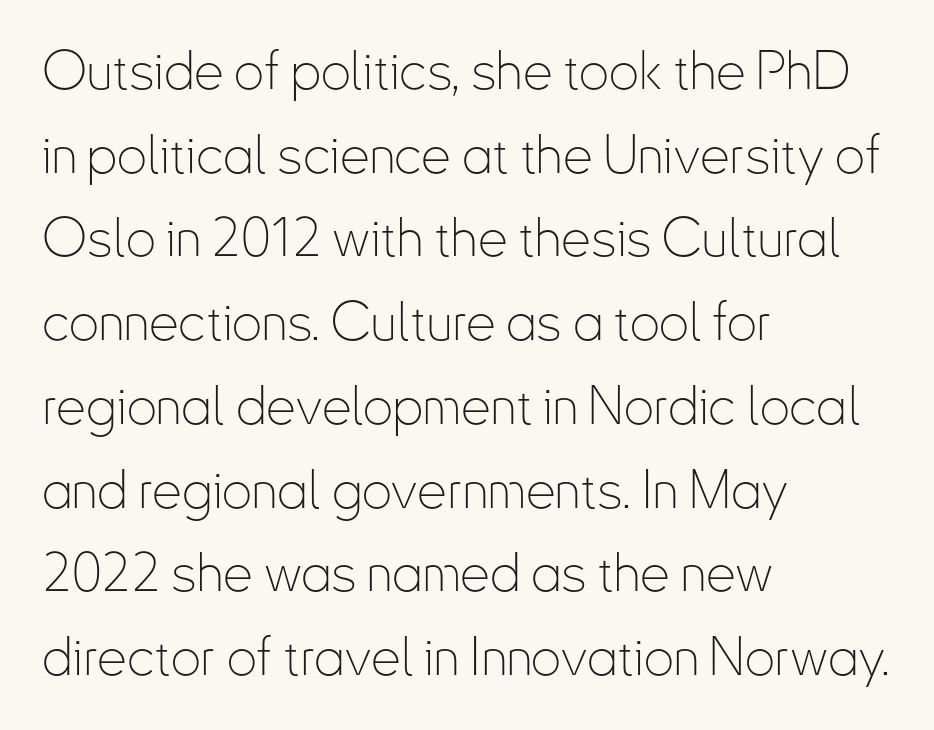
Q: Is the text bold? A: No.
Q: Is the text italic (slanted)? A: No, it is upright.
Q: Is the typeface a serif or a sans-serif typeface? A: Sans-serif.
Q: Is the text underlined? A: No.
Q: How is the paragraph aligned? A: Left-aligned.
Q: Is the spacing between letters normal or unusually wide? A: Normal.
Q: Is the spacing between lines tight, normal or loose? A: Normal.
Q: Width (condensed, normal, or wide)? A: Condensed.
Q: Stroke contrast? A: Low.
Q: x-height? A: Small.
Q: Monospaced? A: No.
